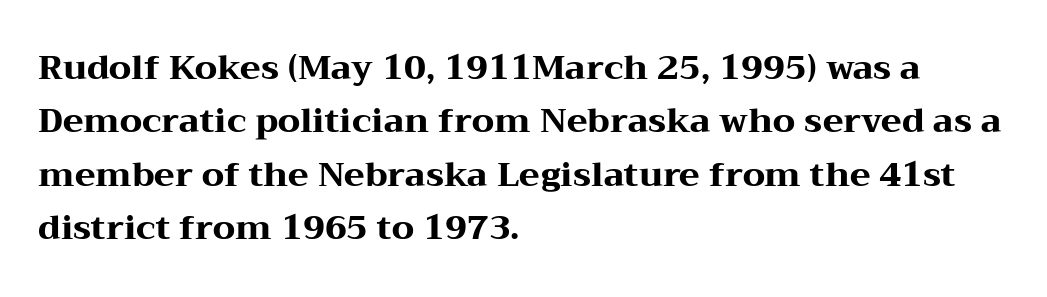
These lines are composed in type with serifs. The rendering uses natural spacing where letterforms have individual widths. The paragraph has a hard left edge and a soft right edge. Beneath every word, the page is bare.
